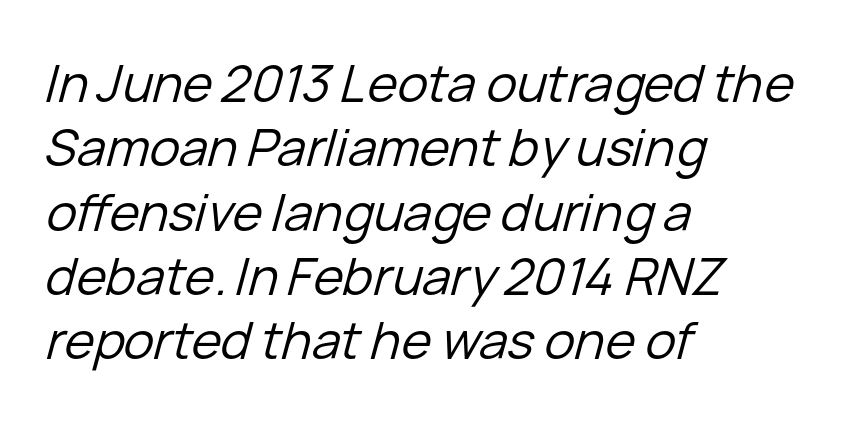
{"italic": "yes", "lean": "right", "slant_degrees": 15, "bold": "no", "weight": "regular", "width": "normal", "stroke_contrast": "low", "x_height": "medium", "monospaced": "no", "underline": "no", "align": "left", "line_spacing": "normal", "line_spacing_ratio": 1.26, "letter_spacing": "normal", "letter_spacing_em": 0.0, "glyph_px": 51}
